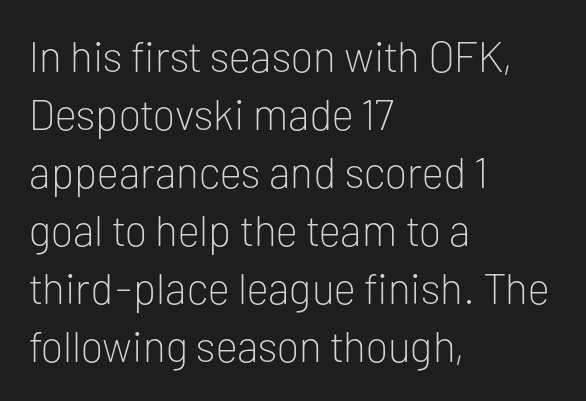
The image shows 43 px light sans-serif type, upright; set left-aligned, normal line spacing (1.35x), normal letter spacing, not underlined; low stroke contrast and a medium x-height.
